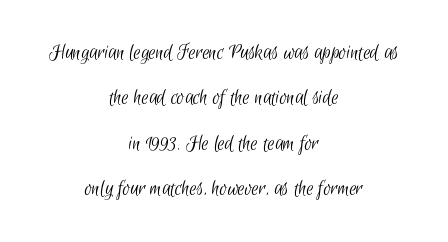
Q: Is the text bold? A: No.
Q: Is the text underlined? A: No.
Q: How is the paragraph aligned? A: Centered.
Q: Is the spacing between letters normal or unusually wide? A: Normal.
Q: Is the spacing between lines tight, normal or loose? A: Loose.
